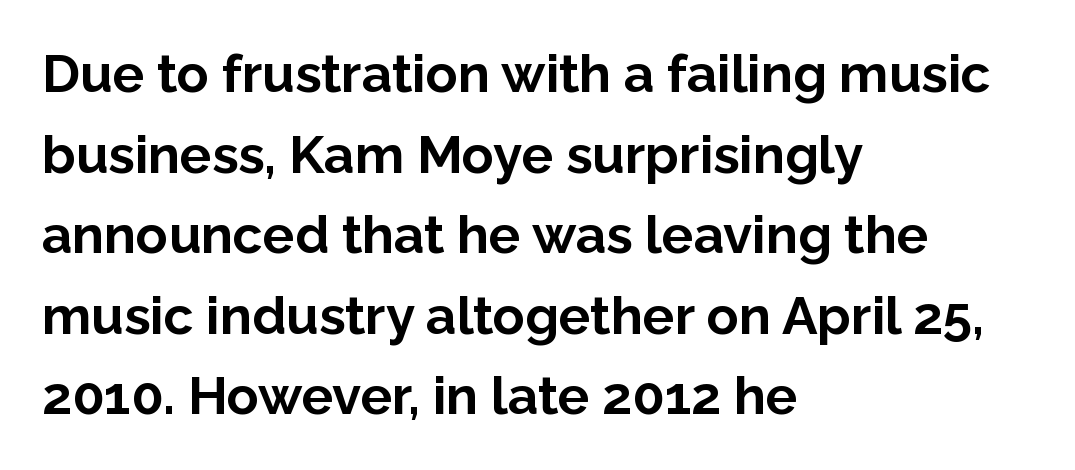
{"serif": "no", "italic": "no", "bold": "yes", "weight": "bold", "width": "normal", "stroke_contrast": "low", "x_height": "medium", "monospaced": "no", "underline": "no", "align": "left", "line_spacing": "normal", "line_spacing_ratio": 1.52, "letter_spacing": "normal", "letter_spacing_em": 0.0, "glyph_px": 53}
